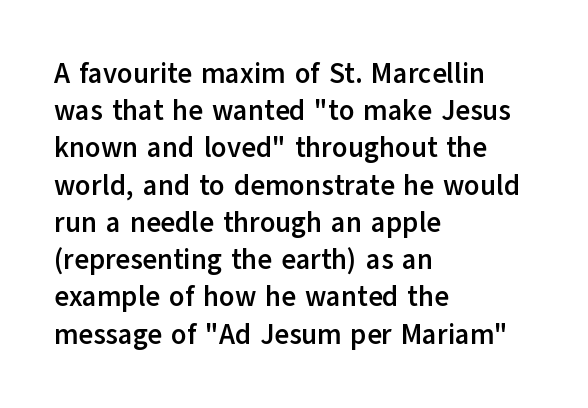
Just letters on the line, the space beneath them empty. Unlike a traditional serif, this face leaves its strokes unadorned. This rendering uses left alignment, leaving the right contour irregular. Character widths vary here, with narrow letters taking less room than wide ones. Observe the ordinary spacing: letters are neighbours, not strangers. Stroke thickness is high; the sample reads as a true bold.
